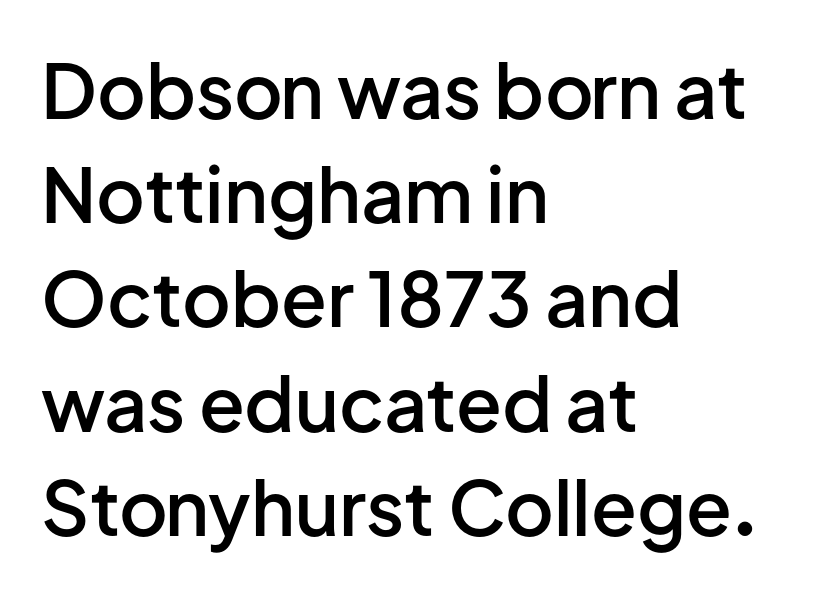
The image shows 75 px semibold sans-serif type, upright; set left-aligned, normal line spacing (1.39x), normal letter spacing, not underlined; low stroke contrast and a medium x-height.
